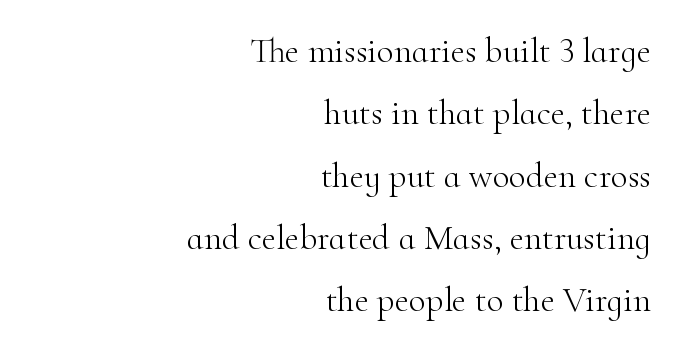
Q: Is the text bold? A: No.
Q: Is the text italic (slanted)? A: No, it is upright.
Q: Is the typeface a serif or a sans-serif typeface? A: Serif.
Q: Is the text underlined? A: No.
Q: How is the paragraph aligned? A: Right-aligned.
Q: Is the spacing between letters normal or unusually wide? A: Normal.
Q: Width (condensed, normal, or wide)? A: Normal.
Q: Stroke contrast? A: High.
Q: x-height? A: Small.
Q: Monospaced? A: No.
